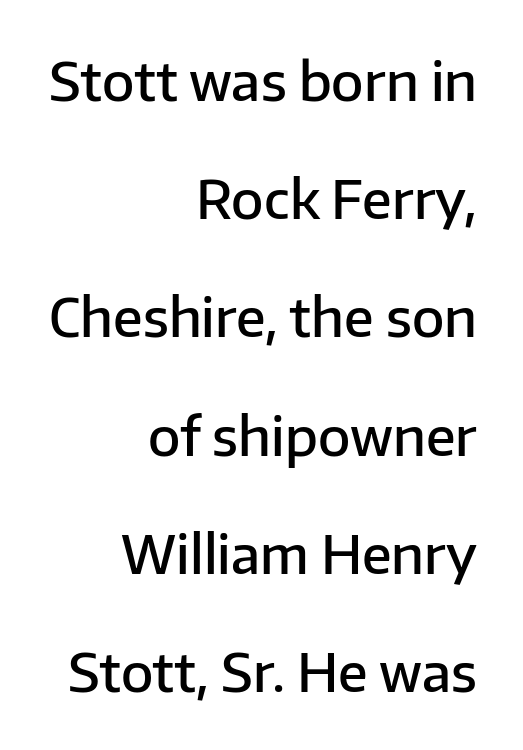
The image shows 53 px semibold sans-serif type, upright; set right-aligned, loose line spacing (2.23x), normal letter spacing, not underlined; low stroke contrast and a medium x-height.
